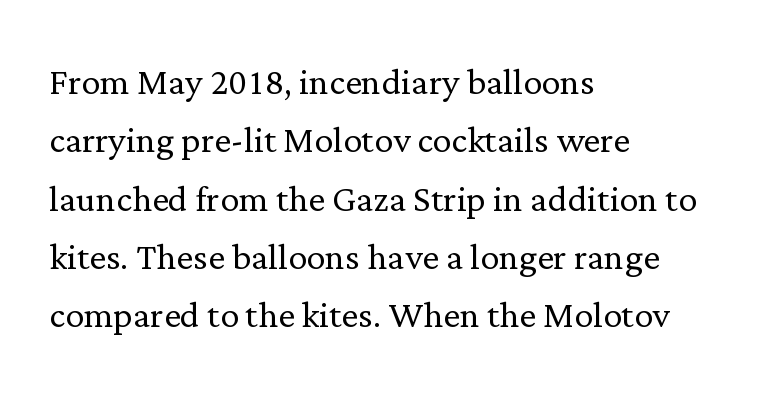
Q: Is the text bold? A: No.
Q: Is the text italic (slanted)? A: No, it is upright.
Q: Is the typeface a serif or a sans-serif typeface? A: Serif.
Q: Is the text underlined? A: No.
Q: How is the paragraph aligned? A: Left-aligned.
Q: Is the spacing between letters normal or unusually wide? A: Normal.
Q: Width (condensed, normal, or wide)? A: Normal.
Q: Stroke contrast? A: Low.
Q: x-height? A: Medium.
Q: Monospaced? A: No.
